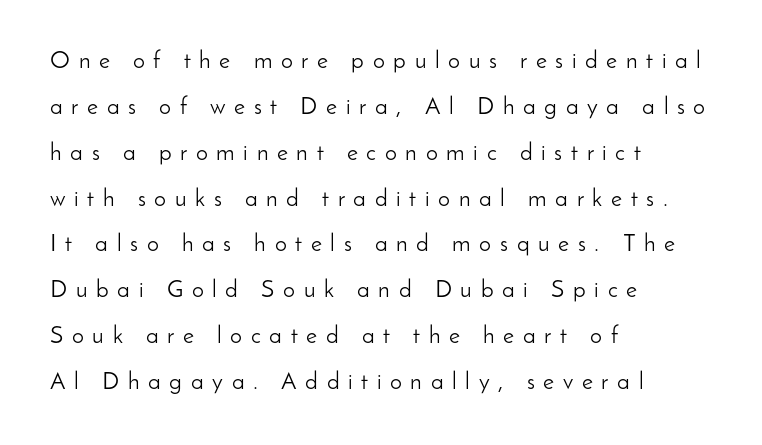
Q: Is the text bold? A: No.
Q: Is the text italic (slanted)? A: No, it is upright.
Q: Is the text underlined? A: No.
Q: How is the paragraph aligned? A: Left-aligned.
Q: Is the spacing between letters normal or unusually wide? A: Unusually wide.
Q: Is the spacing between lines tight, normal or loose? A: Loose.
